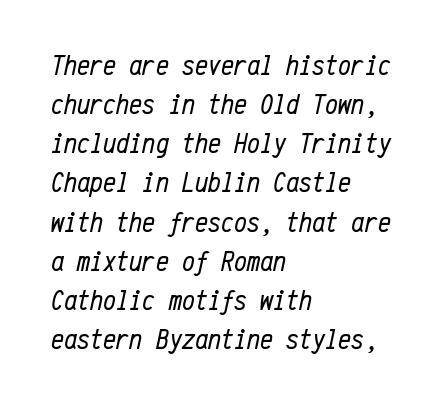
{"italic": "yes", "lean": "right", "slant_degrees": 12, "bold": "no", "weight": "regular", "width": "condensed", "stroke_contrast": "low", "x_height": "medium", "monospaced": "yes", "underline": "no", "align": "left", "line_spacing": "normal", "line_spacing_ratio": 1.35, "letter_spacing": "normal", "letter_spacing_em": 0.0, "glyph_px": 29}
